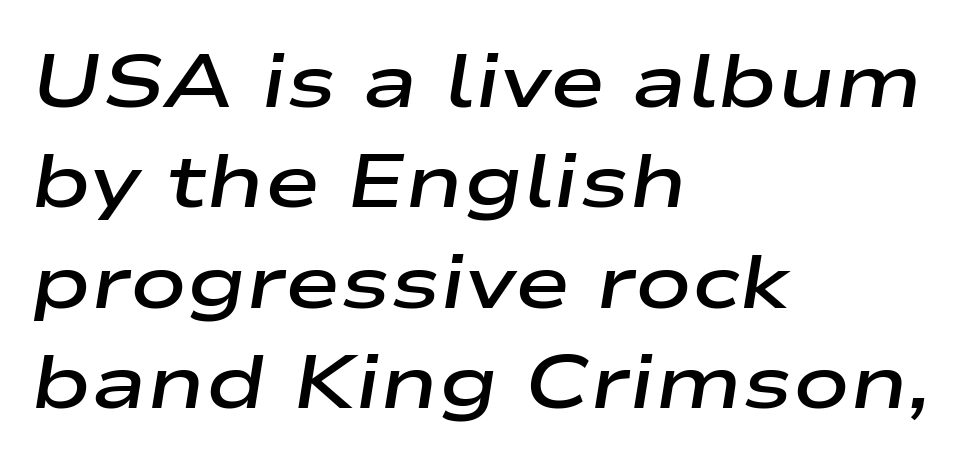
The image shows 75 px semibold, wide type, italic (leaning right); set left-aligned, normal line spacing (1.34x), normal letter spacing, not underlined; low stroke contrast and a medium x-height.
